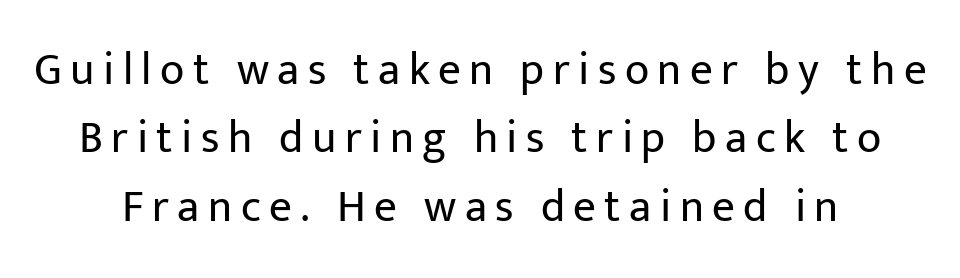
The image shows 45 px regular-weight sans-serif type, upright; set centered, normal line spacing (1.52x), not underlined; low stroke contrast and a medium x-height.
